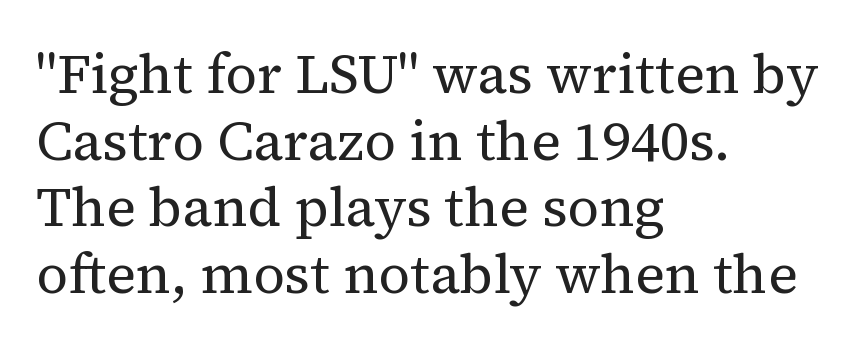
{"serif": "yes", "italic": "no", "bold": "no", "weight": "regular", "width": "normal", "stroke_contrast": "medium", "x_height": "medium", "monospaced": "no", "underline": "no", "align": "left", "line_spacing_ratio": 1.21, "letter_spacing": "normal", "letter_spacing_em": 0.0, "glyph_px": 55}
